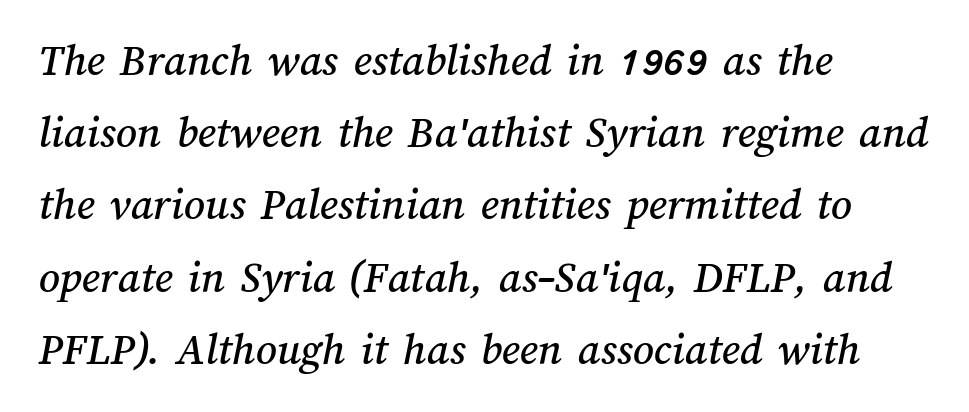
The letters advance in unequal steps, a hallmark of proportional type. Clear beneath every line of the passage. Caption: standard tracking, unaltered. The compositor pushed each line to the left boundary. The lines sit at an ordinary, default distance from one another.
